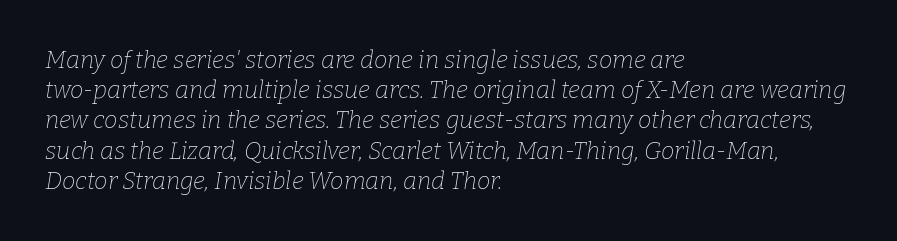
The image shows 24 px text type, italic (leaning right); set left-aligned, normal line spacing (1.26x), normal letter spacing, not underlined.
